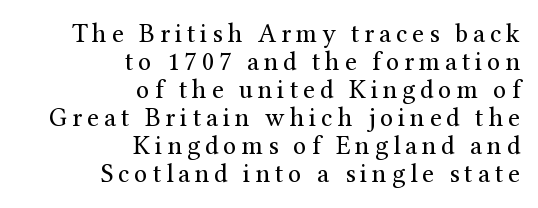
Q: Is the text bold? A: No.
Q: Is the text italic (slanted)? A: No, it is upright.
Q: Is the text underlined? A: No.
Q: How is the paragraph aligned? A: Right-aligned.
Q: Is the spacing between lines tight, normal or loose? A: Tight.
